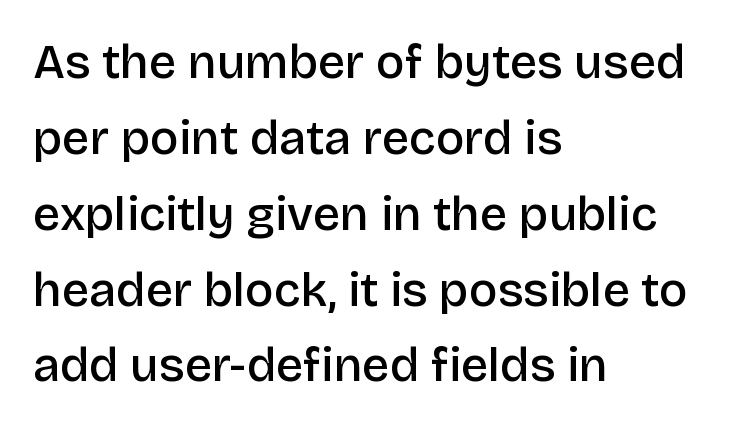
Q: Is the text bold? A: Semi-bold.
Q: Is the text italic (slanted)? A: No, it is upright.
Q: Is the typeface a serif or a sans-serif typeface? A: Sans-serif.
Q: Is the text underlined? A: No.
Q: How is the paragraph aligned? A: Left-aligned.
Q: Is the spacing between letters normal or unusually wide? A: Normal.
Q: Is the spacing between lines tight, normal or loose? A: Normal.
Q: Width (condensed, normal, or wide)? A: Normal.
Q: Stroke contrast? A: Low.
Q: x-height? A: Large.
Q: Monospaced? A: No.
